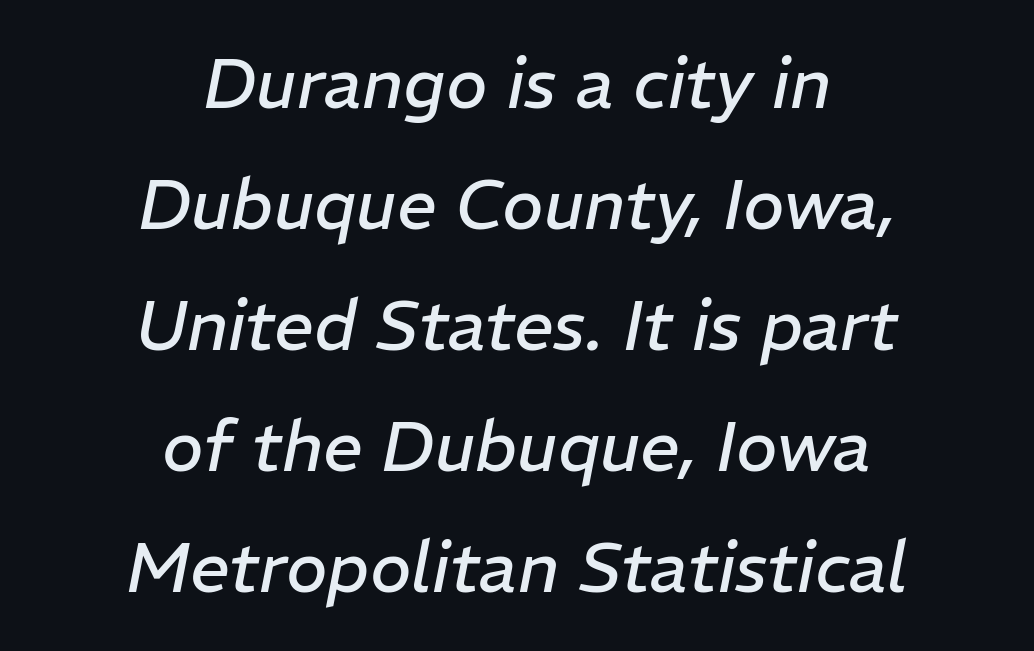
{"italic": "yes", "lean": "right", "slant_degrees": 11, "bold": "no", "weight": "regular", "width": "normal", "stroke_contrast": "low", "x_height": "medium", "monospaced": "no", "underline": "no", "align": "center", "line_spacing_ratio": 1.73, "letter_spacing": "normal", "letter_spacing_em": 0.0, "glyph_px": 70}
